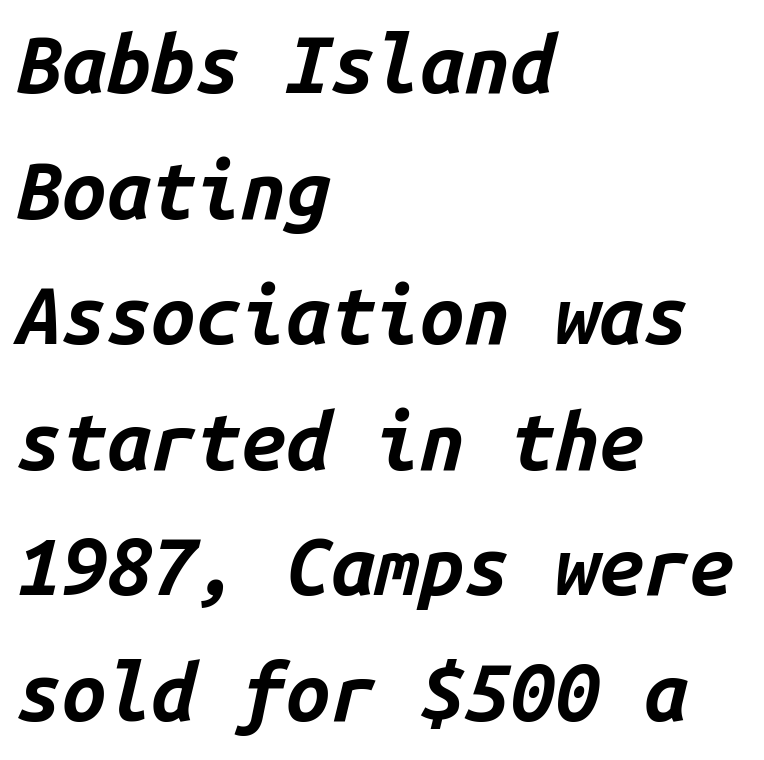
Q: Is the text bold? A: Yes.
Q: Is the text italic (slanted)? A: Yes, it leans right by about 14 degrees.
Q: Is the text underlined? A: No.
Q: How is the paragraph aligned? A: Left-aligned.
Q: Is the spacing between letters normal or unusually wide? A: Normal.
Q: Is the spacing between lines tight, normal or loose? A: Normal.
Q: Width (condensed, normal, or wide)? A: Normal.
Q: Stroke contrast? A: Low.
Q: x-height? A: Medium.
Q: Monospaced? A: Yes.
